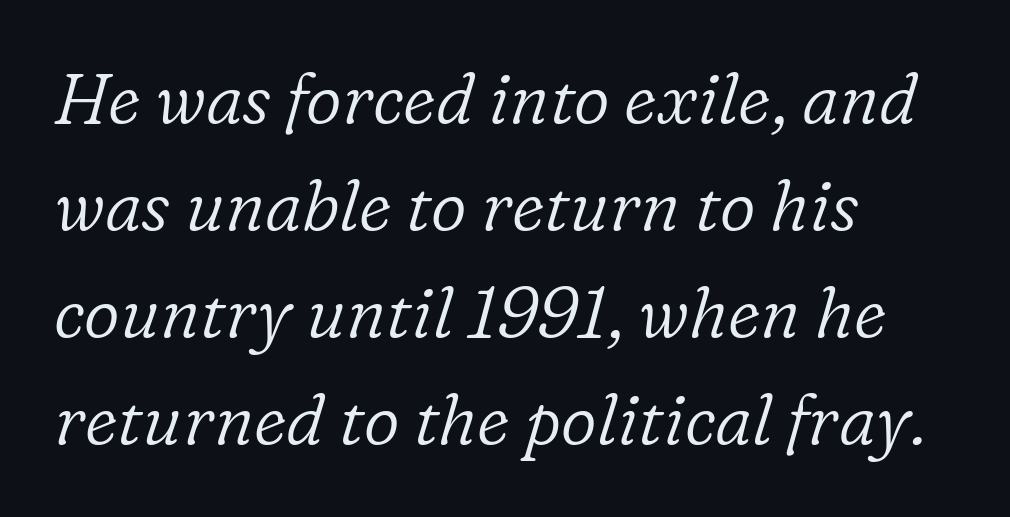
Q: Is the text bold? A: No.
Q: Is the text italic (slanted)? A: Yes, it leans right by about 16 degrees.
Q: Is the typeface a serif or a sans-serif typeface? A: Serif.
Q: Is the text underlined? A: No.
Q: How is the paragraph aligned? A: Left-aligned.
Q: Is the spacing between letters normal or unusually wide? A: Normal.
Q: Is the spacing between lines tight, normal or loose? A: Normal.
Q: Width (condensed, normal, or wide)? A: Normal.
Q: Stroke contrast? A: Low.
Q: x-height? A: Medium.
Q: Monospaced? A: No.
